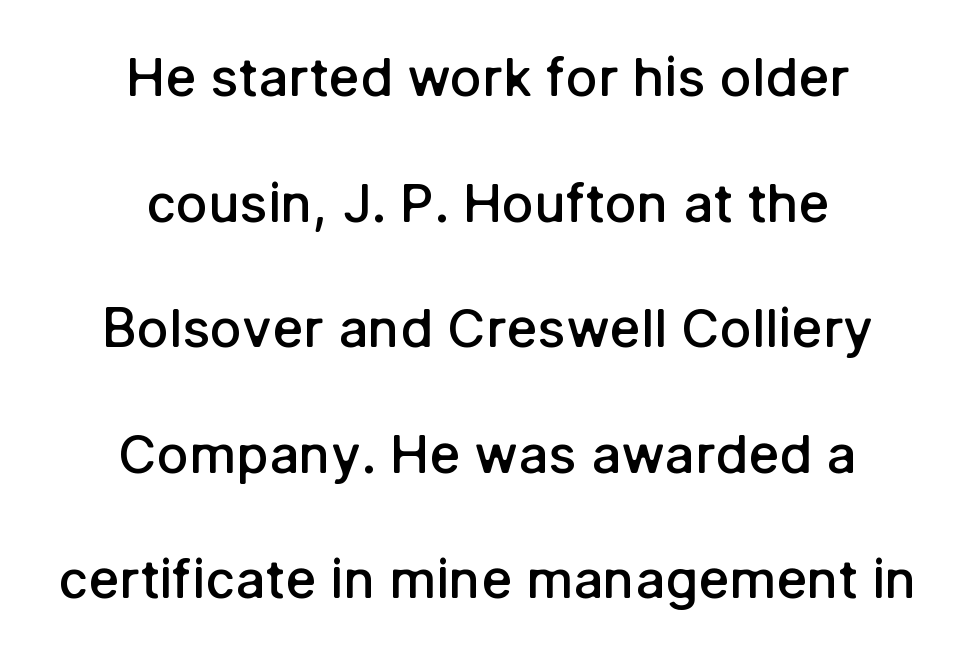
The image shows 53 px semibold sans-serif type, upright; set centered, loose line spacing (2.37x), normal letter spacing, not underlined; low stroke contrast and a medium x-height.
